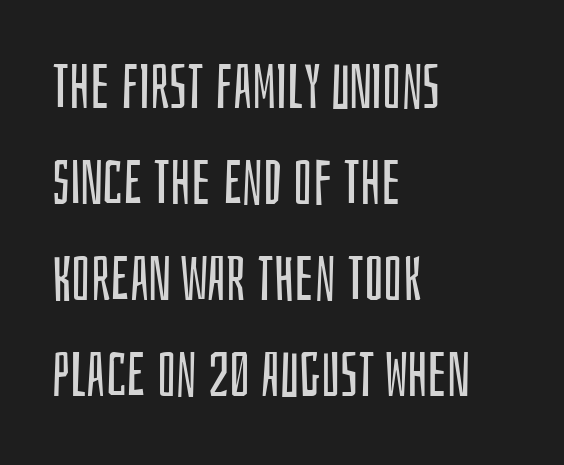
The image shows 62 px regular-weight, condensed sans-serif type, upright; set left-aligned, normal line spacing (1.55x), normal letter spacing, not underlined; low stroke contrast and a large x-height.
